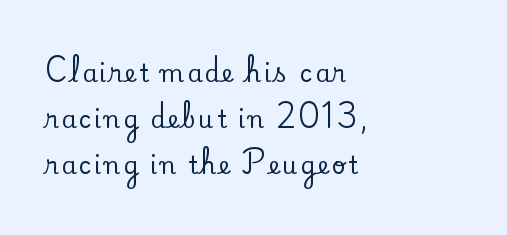
Descenders are the only things crossing below the line. Vertical strokes here are truly vertical. Teacher's note: observe the even left margin — that is flush-left alignment. If you measured baseline to baseline, you'd find a long distance.
